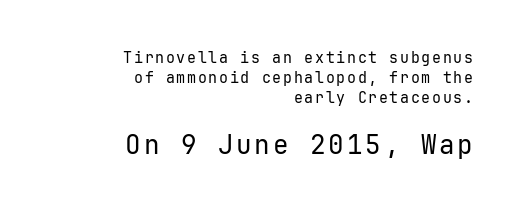
Q: Is the text bold? A: No.
Q: Is the text italic (slanted)? A: No, it is upright.
Q: Is the text underlined? A: No.
Q: How is the paragraph aligned? A: Right-aligned.
Q: Is the spacing between lines tight, normal or loose? A: Normal.
Q: Which block of text is set in a larger size, the first (top) or the second (bottom)? A: The second (bottom) one.
